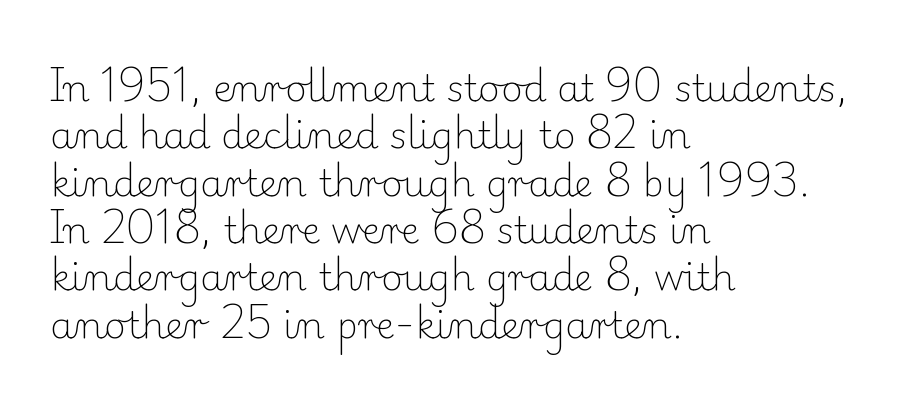
Compared with typical body copy, the letter spacing here is the same. The designer went with a serif here, giving each stem small feet. The lettering stays uniformly vertical, giving the passage a roman look. Leading: standard. The rendering anchors every line to the left-hand side.
